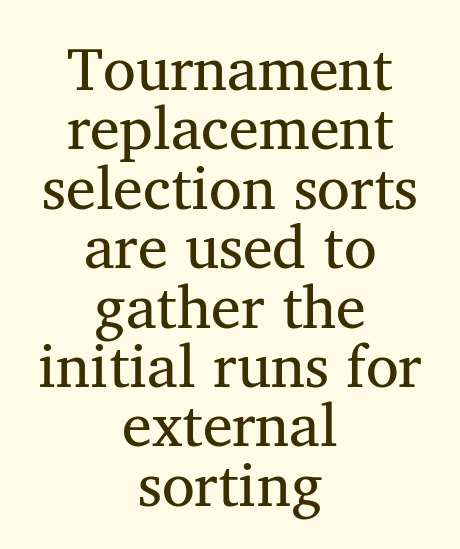
The image shows 60 px serif type; set centered, tight line spacing (0.99x), normal letter spacing, not underlined; medium stroke contrast and a medium x-height.
